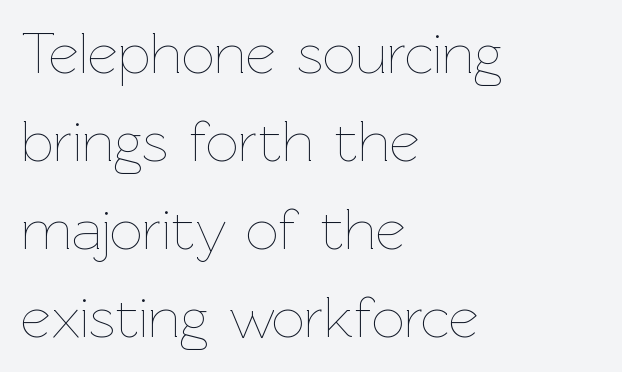
Q: Is the text bold? A: No.
Q: Is the text italic (slanted)? A: No, it is upright.
Q: Is the text underlined? A: No.
Q: How is the paragraph aligned? A: Left-aligned.
Q: Is the spacing between letters normal or unusually wide? A: Normal.
Q: Is the spacing between lines tight, normal or loose? A: Normal.
Q: Width (condensed, normal, or wide)? A: Normal.
Q: Stroke contrast? A: Low.
Q: x-height? A: Medium.
Q: Monospaced? A: No.
